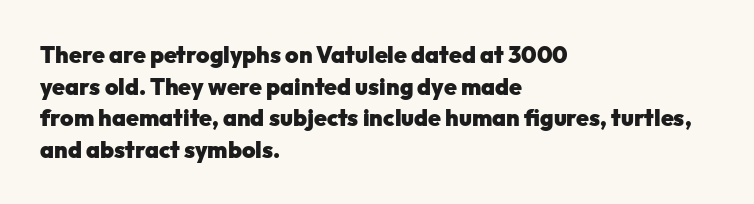
Q: Is the text bold? A: Yes.
Q: Is the text italic (slanted)? A: No, it is upright.
Q: Is the text underlined? A: No.
Q: How is the paragraph aligned? A: Left-aligned.
Q: Is the spacing between letters normal or unusually wide? A: Normal.
Q: Is the spacing between lines tight, normal or loose? A: Normal.
